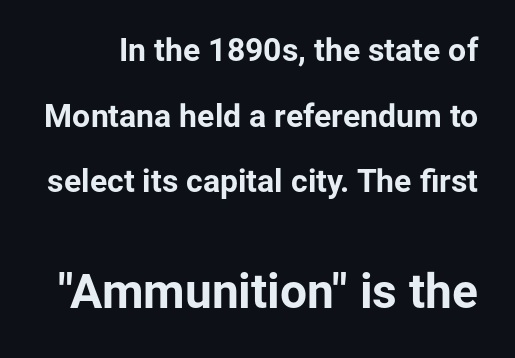
Q: Is the text bold? A: Yes.
Q: Is the text italic (slanted)? A: No, it is upright.
Q: Is the typeface a serif or a sans-serif typeface? A: Sans-serif.
Q: Is the text underlined? A: No.
Q: Is the spacing between letters normal or unusually wide? A: Normal.
Q: Is the spacing between lines tight, normal or loose? A: Loose.
Q: Which block of text is set in a larger size, the first (top) or the second (bottom)? A: The second (bottom) one.
Q: Width (condensed, normal, or wide)? A: Normal.
Q: Stroke contrast? A: Low.
Q: x-height? A: Medium.
Q: Monospaced? A: No.
